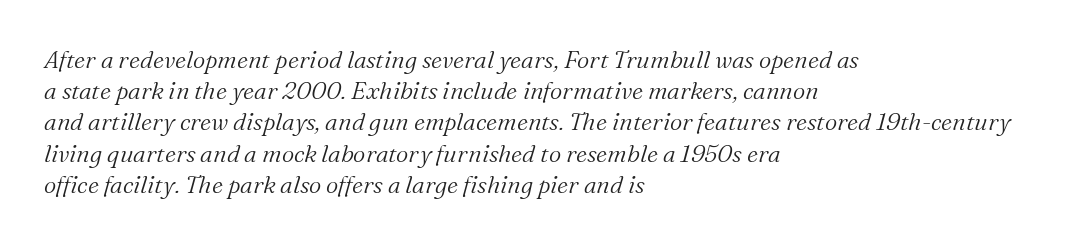
{"italic": "yes", "lean": "right", "slant_degrees": 16, "bold": "no", "underline": "no", "align": "left", "line_spacing": "normal", "line_spacing_ratio": 1.3, "letter_spacing": "normal", "letter_spacing_em": 0.0, "glyph_px": 24}
